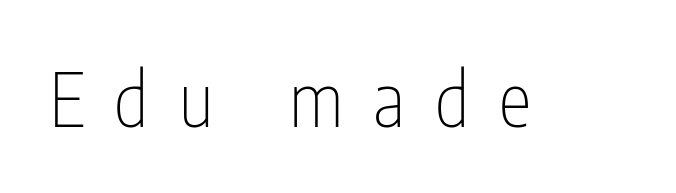
Q: Is the text bold? A: No.
Q: Is the text italic (slanted)? A: No, it is upright.
Q: Is the typeface a serif or a sans-serif typeface? A: Sans-serif.
Q: Is the text underlined? A: No.
Q: Is the spacing between letters normal or unusually wide? A: Unusually wide.
Q: Width (condensed, normal, or wide)? A: Condensed.
Q: Stroke contrast? A: Low.
Q: x-height? A: Medium.
Q: Monospaced? A: No.
